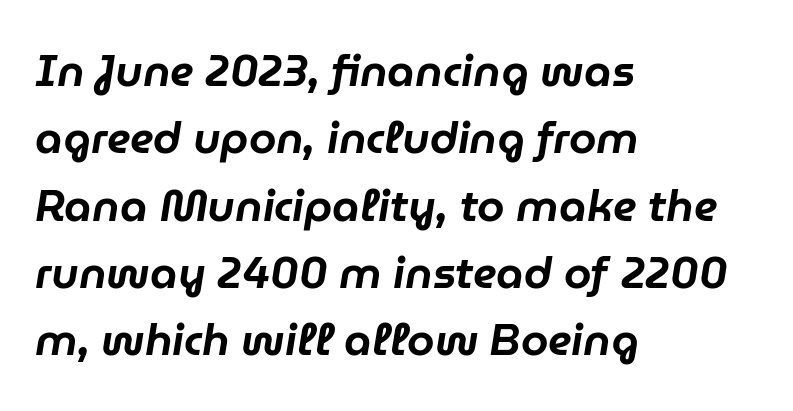
Alignment: flush left. Clear beneath every line of the passage. Think of a printed novel: that variable character pitch is what you see here. Short note: letters normally spaced. The vertical gap from one line to the next is medium. This is oblique type, the kind used for emphasis or titles.
